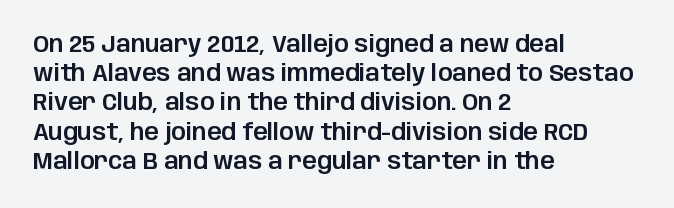
{"italic": "no", "underline": "no", "align": "left", "line_spacing": "normal", "line_spacing_ratio": 1.27, "letter_spacing": "normal", "letter_spacing_em": 0.0, "glyph_px": 23}
